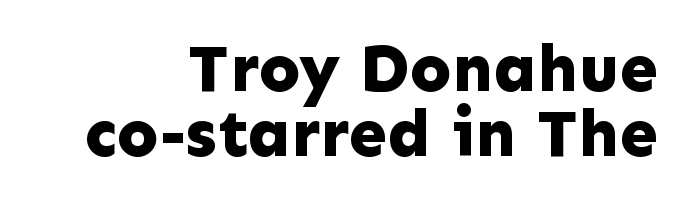
This is sans-serif lettering, the kind often seen on screens and signage. The type sits square on the baseline with zero lean. Notice how the passage keeps a crisp vertical edge on the right only. The rendering uses a bold face; every stroke is thick and dark. The words here are not underlined. Looks like regular typesetting: each glyph gets only the width it needs.
